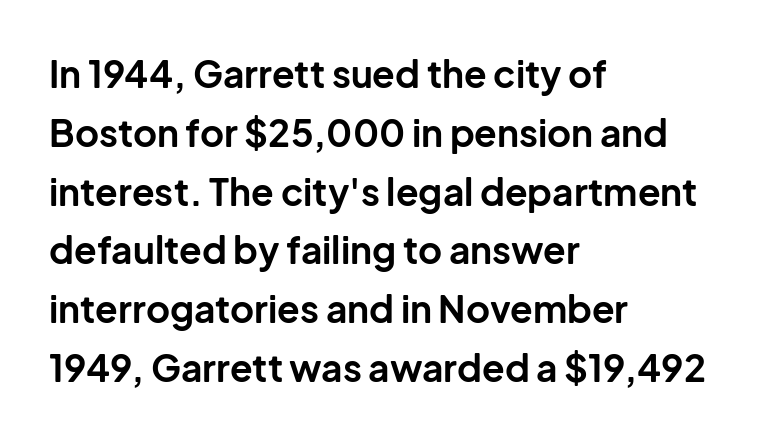
The image shows 37 px bold sans-serif type, upright; set left-aligned, normal line spacing (1.59x), normal letter spacing, not underlined; low stroke contrast and a medium x-height.
